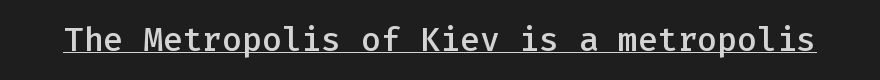
The image shows 33 px semibold sans-serif type, upright, monospaced; set normal letter spacing, underlined; low stroke contrast and a medium x-height.
